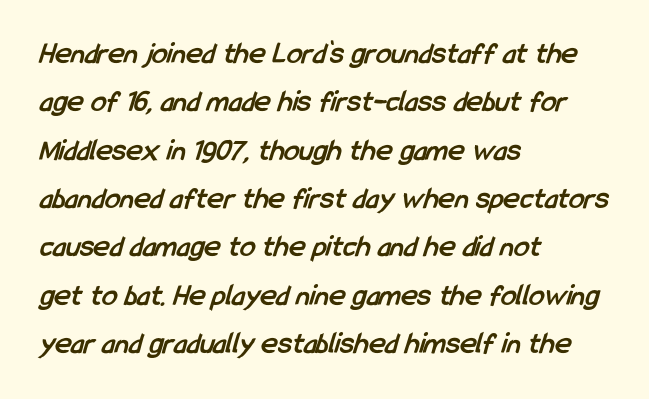
{"serif": "no", "bold": "yes", "weight": "semibold", "width": "condensed", "stroke_contrast": "low", "x_height": "medium", "monospaced": "no", "underline": "no", "align": "left", "line_spacing": "normal", "line_spacing_ratio": 1.56, "letter_spacing": "normal", "letter_spacing_em": 0.0, "glyph_px": 31}
